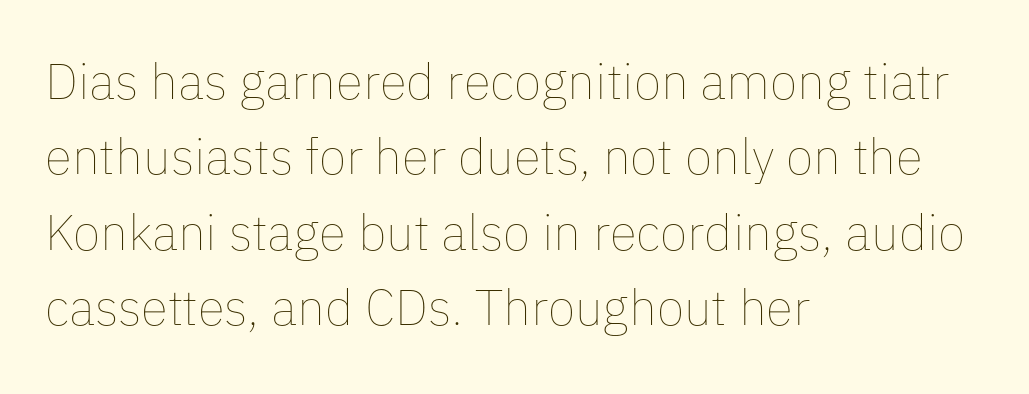
The image shows 50 px thin type, upright; set left-aligned, normal line spacing (1.51x), normal letter spacing, not underlined; low stroke contrast and a medium x-height.
